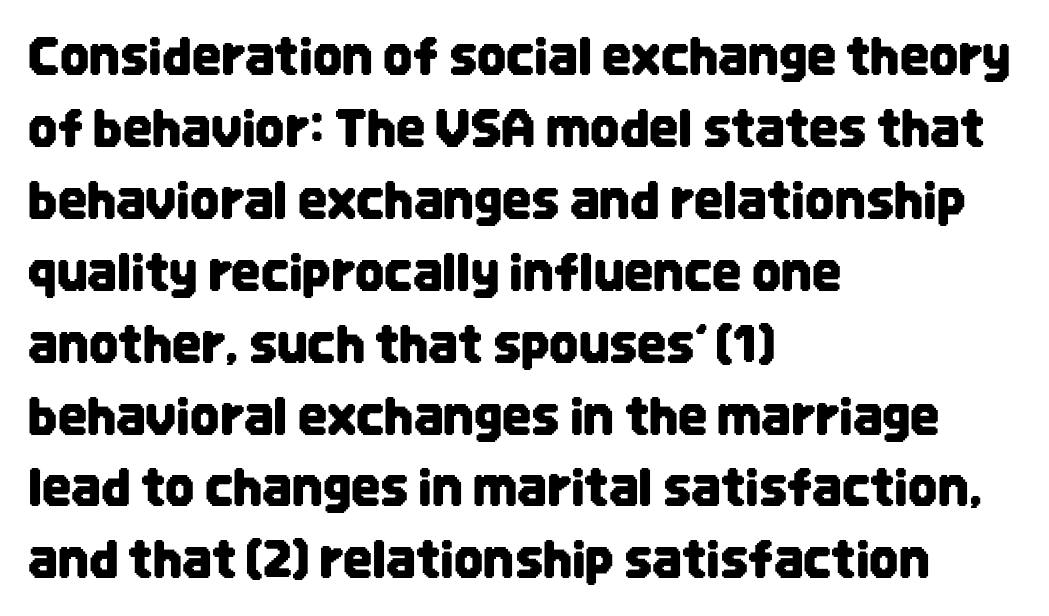
The image shows 51 px condensed sans-serif type, upright; set left-aligned, normal line spacing (1.41x), normal letter spacing, not underlined; low stroke contrast and a large x-height.
